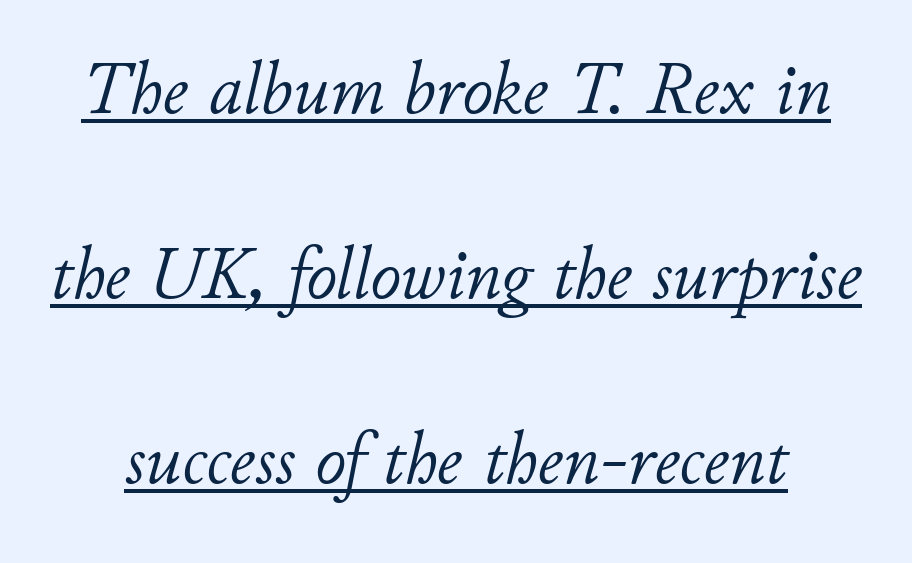
Q: Is the text bold? A: No.
Q: Is the text italic (slanted)? A: Yes, it leans right by about 11 degrees.
Q: Is the text underlined? A: Yes.
Q: Is the spacing between letters normal or unusually wide? A: Normal.
Q: Is the spacing between lines tight, normal or loose? A: Loose.
Q: Width (condensed, normal, or wide)? A: Normal.
Q: Stroke contrast? A: Low.
Q: x-height? A: Small.
Q: Monospaced? A: No.
